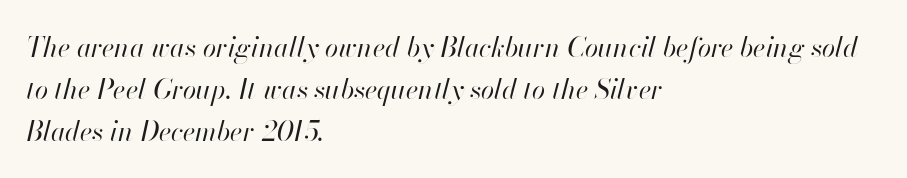
{"italic": "yes", "lean": "right", "slant_degrees": 13, "bold": "no", "underline": "no", "align": "left", "line_spacing": "normal", "line_spacing_ratio": 1.55, "letter_spacing": "normal", "letter_spacing_em": 0.0, "glyph_px": 27}
